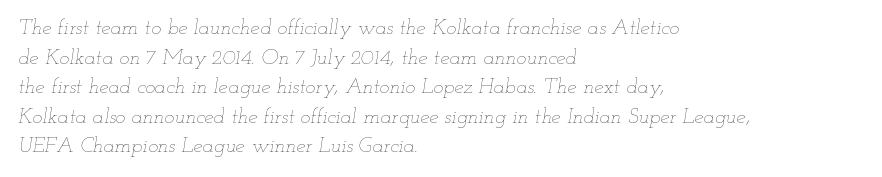
Q: Is the text bold? A: No.
Q: Is the text italic (slanted)? A: Yes, it leans right by about 12 degrees.
Q: Is the text underlined? A: No.
Q: How is the paragraph aligned? A: Left-aligned.
Q: Is the spacing between letters normal or unusually wide? A: Normal.
Q: Is the spacing between lines tight, normal or loose? A: Normal.
